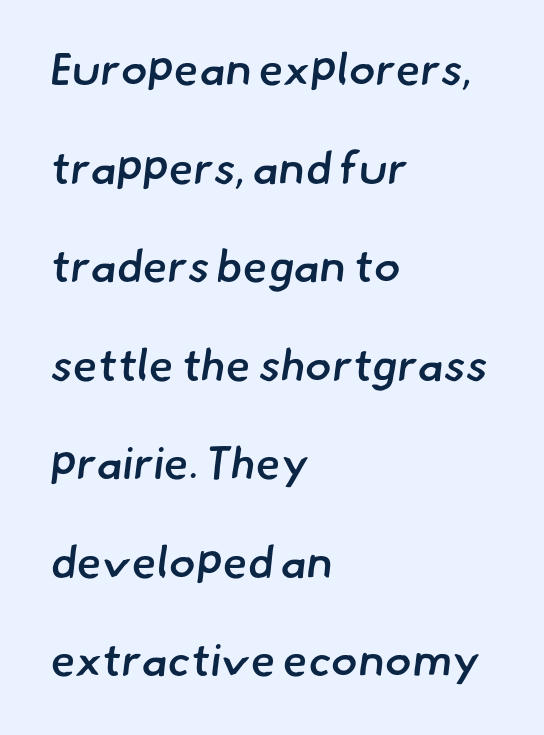
The image shows 45 px semibold sans-serif type; set left-aligned, loose line spacing (2.19x), normal letter spacing, not underlined; low stroke contrast and a small x-height.
